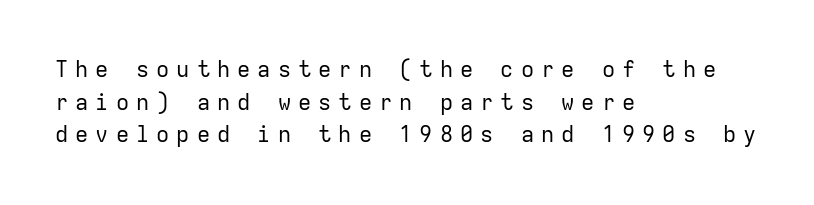
The image shows 22 px text type, upright; set left-aligned, normal line spacing (1.48x), unusually wide letter spacing (+0.32 em), not underlined.
